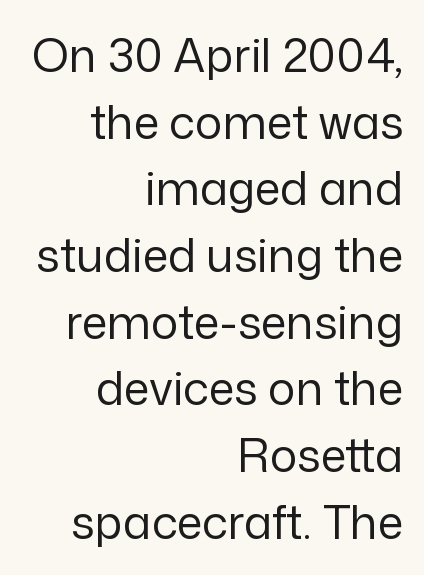
Q: Is the text bold? A: No.
Q: Is the text italic (slanted)? A: No, it is upright.
Q: Is the typeface a serif or a sans-serif typeface? A: Sans-serif.
Q: Is the text underlined? A: No.
Q: How is the paragraph aligned? A: Right-aligned.
Q: Is the spacing between letters normal or unusually wide? A: Normal.
Q: Is the spacing between lines tight, normal or loose? A: Normal.
Q: Width (condensed, normal, or wide)? A: Normal.
Q: Stroke contrast? A: Low.
Q: x-height? A: Medium.
Q: Monospaced? A: No.
